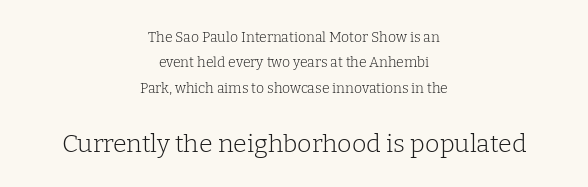
{"italic": "no", "bold": "no", "underline": "no", "align": "center", "line_spacing_ratio": 1.82, "letter_spacing": "normal", "letter_spacing_em": 0.0, "larger_block": "second", "size_ratio": 1.79, "glyph_px": 25}
